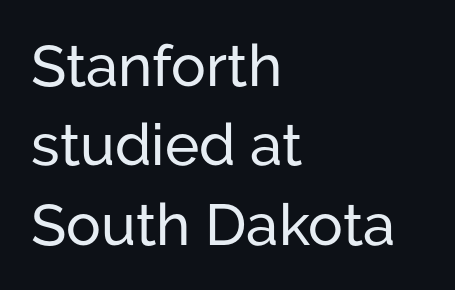
Q: Is the text italic (slanted)? A: No, it is upright.
Q: Is the typeface a serif or a sans-serif typeface? A: Sans-serif.
Q: Is the text underlined? A: No.
Q: How is the paragraph aligned? A: Left-aligned.
Q: Is the spacing between letters normal or unusually wide? A: Normal.
Q: Is the spacing between lines tight, normal or loose? A: Normal.
Q: Width (condensed, normal, or wide)? A: Normal.
Q: Stroke contrast? A: Low.
Q: x-height? A: Medium.
Q: Monospaced? A: No.
